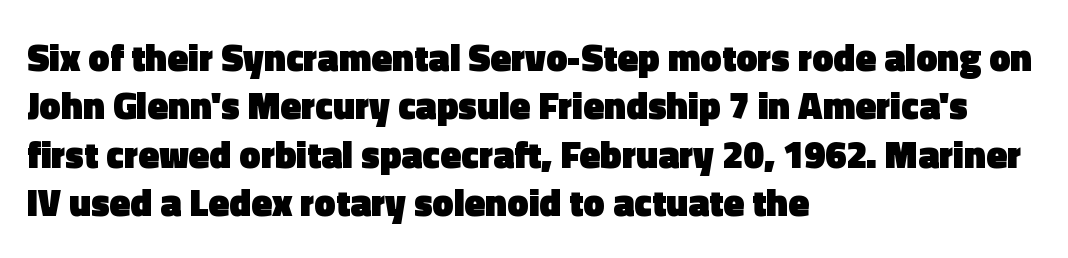
Q: Is the text bold? A: Yes.
Q: Is the text italic (slanted)? A: No, it is upright.
Q: Is the typeface a serif or a sans-serif typeface? A: Sans-serif.
Q: Is the text underlined? A: No.
Q: How is the paragraph aligned? A: Left-aligned.
Q: Is the spacing between letters normal or unusually wide? A: Normal.
Q: Is the spacing between lines tight, normal or loose? A: Normal.
Q: Width (condensed, normal, or wide)? A: Normal.
Q: x-height? A: Medium.
Q: Monospaced? A: No.
